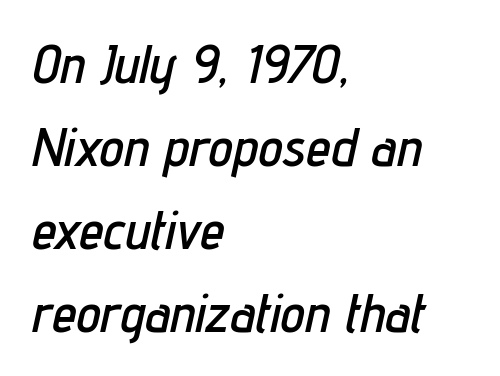
Only glyphs here, with clear space below each row. The block of text has a typical density, with ordinary space between rows. The line texture is even and compact thanks to regular tracking. Looks like regular typesetting: each glyph gets only the width it needs. This is oblique type, the kind used for emphasis or titles. Horizontally, the lines are justified to the leading edge only.
